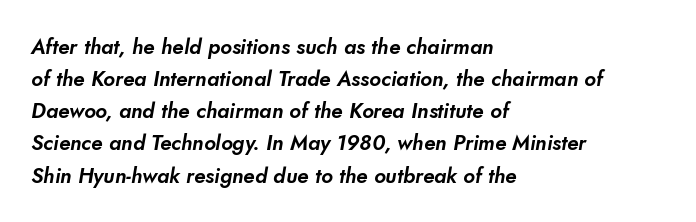
The image shows 21 px text type; set left-aligned, normal line spacing (1.53x), normal letter spacing, not underlined.
